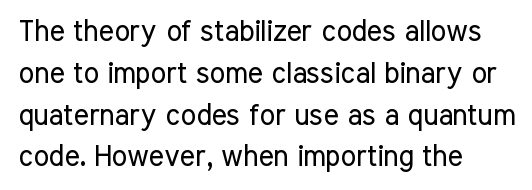
{"serif": "no", "italic": "no", "bold": "no", "weight": "regular", "width": "condensed", "stroke_contrast": "low", "x_height": "medium", "monospaced": "no", "underline": "no", "align": "left", "line_spacing": "normal", "line_spacing_ratio": 1.44, "letter_spacing": "normal", "letter_spacing_em": 0.0, "glyph_px": 29}
